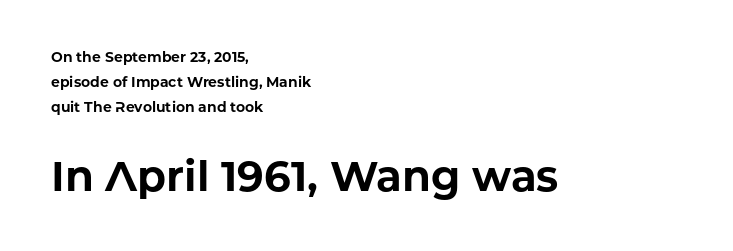
Q: Is the text bold? A: Yes.
Q: Is the text italic (slanted)? A: No, it is upright.
Q: Is the typeface a serif or a sans-serif typeface? A: Sans-serif.
Q: Is the text underlined? A: No.
Q: How is the paragraph aligned? A: Left-aligned.
Q: Is the spacing between letters normal or unusually wide? A: Normal.
Q: Which block of text is set in a larger size, the first (top) or the second (bottom)? A: The second (bottom) one.
Q: Width (condensed, normal, or wide)? A: Normal.
Q: Stroke contrast? A: Low.
Q: x-height? A: Medium.
Q: Monospaced? A: No.
